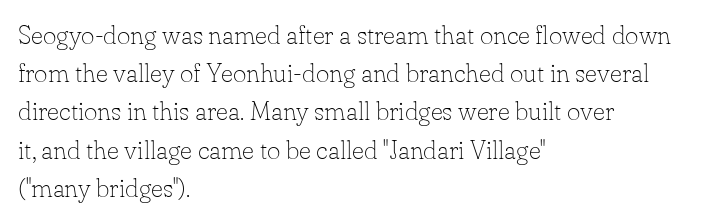
Q: Is the text bold? A: No.
Q: Is the text italic (slanted)? A: No, it is upright.
Q: Is the text underlined? A: No.
Q: How is the paragraph aligned? A: Left-aligned.
Q: Is the spacing between letters normal or unusually wide? A: Normal.
Q: Is the spacing between lines tight, normal or loose? A: Normal.
